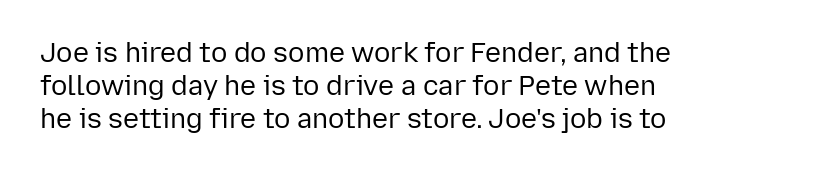
The image shows 27 px text type, upright; set left-aligned, line spacing 1.22x, normal letter spacing, not underlined.
